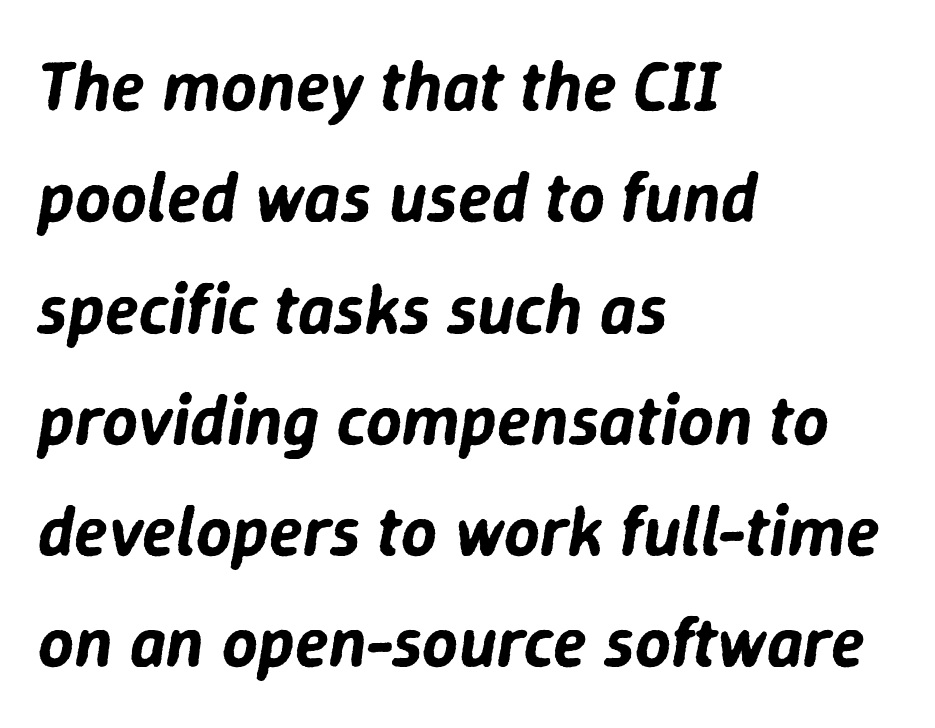
The image shows 70 px text type, italic (leaning right); set left-aligned, normal line spacing (1.59x), normal letter spacing, not underlined; low stroke contrast and a medium x-height.
